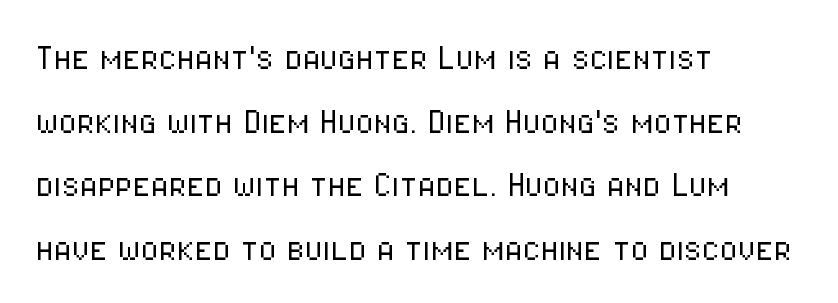
Q: Is the text bold? A: No.
Q: Is the text italic (slanted)? A: No, it is upright.
Q: Is the typeface a serif or a sans-serif typeface? A: Sans-serif.
Q: Is the text underlined? A: No.
Q: How is the paragraph aligned? A: Left-aligned.
Q: Is the spacing between letters normal or unusually wide? A: Normal.
Q: Is the spacing between lines tight, normal or loose? A: Normal.
Q: Width (condensed, normal, or wide)? A: Condensed.
Q: Stroke contrast? A: Low.
Q: x-height? A: Medium.
Q: Monospaced? A: No.
